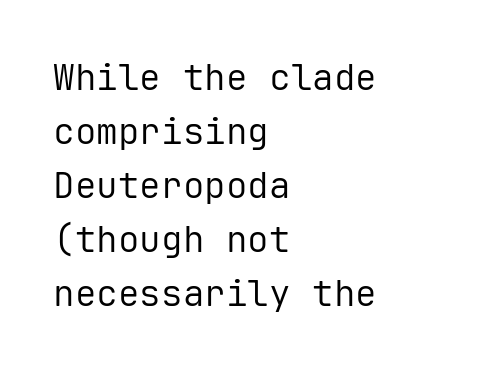
The image shows 36 px regular-weight sans-serif type, upright, monospaced; set left-aligned, normal line spacing (1.5x), normal letter spacing, not underlined; low stroke contrast and a medium x-height.
